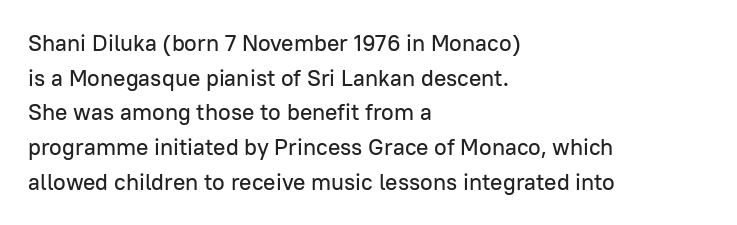
Q: Is the text italic (slanted)? A: No, it is upright.
Q: Is the text underlined? A: No.
Q: How is the paragraph aligned? A: Left-aligned.
Q: Is the spacing between letters normal or unusually wide? A: Normal.
Q: Is the spacing between lines tight, normal or loose? A: Normal.
